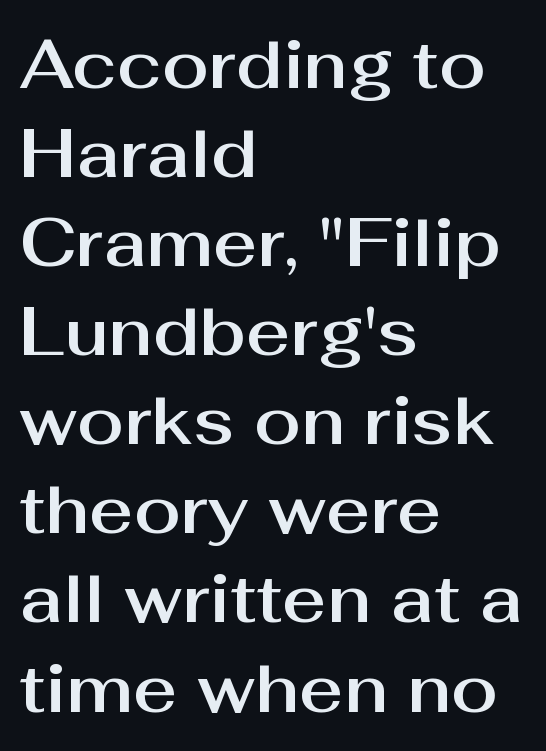
{"serif": "no", "italic": "no", "width": "normal", "stroke_contrast": "medium", "x_height": "medium", "monospaced": "no", "underline": "no", "align": "left", "line_spacing": "normal", "line_spacing_ratio": 1.31, "letter_spacing": "normal", "letter_spacing_em": 0.0, "glyph_px": 68}
